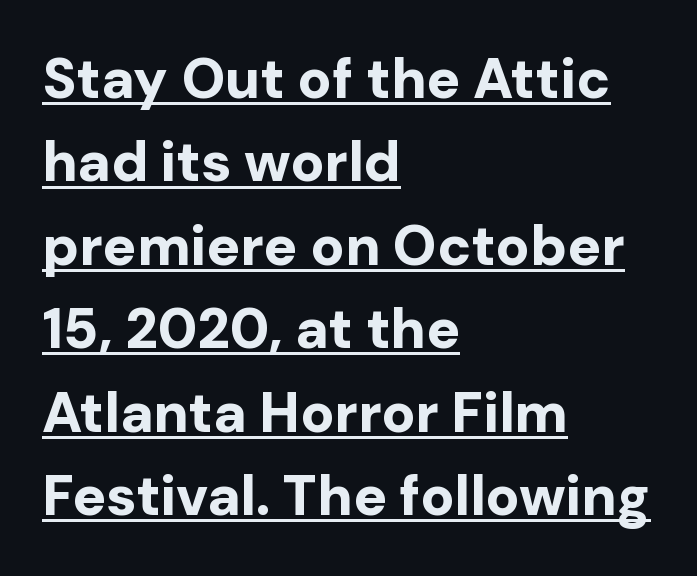
{"serif": "no", "italic": "no", "bold": "yes", "weight": "bold", "width": "normal", "stroke_contrast": "low", "x_height": "medium", "monospaced": "no", "underline": "yes", "align": "left", "line_spacing": "normal", "line_spacing_ratio": 1.49, "letter_spacing": "normal", "letter_spacing_em": 0.0, "glyph_px": 56}
